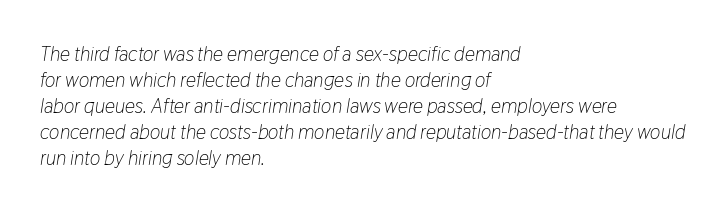
All the whitespace from short lines collects on the right. Any mark beneath the type? The region is blank. Leading matches the norm, producing a regular column. This rendering leaves character spacing at its baseline value.
